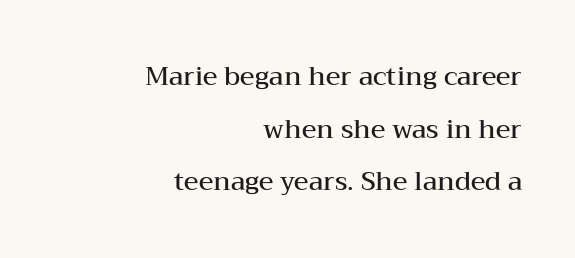
The image shows 26 px text type, upright; set right-aligned, loose line spacing (2.02x), normal letter spacing, not underlined.
